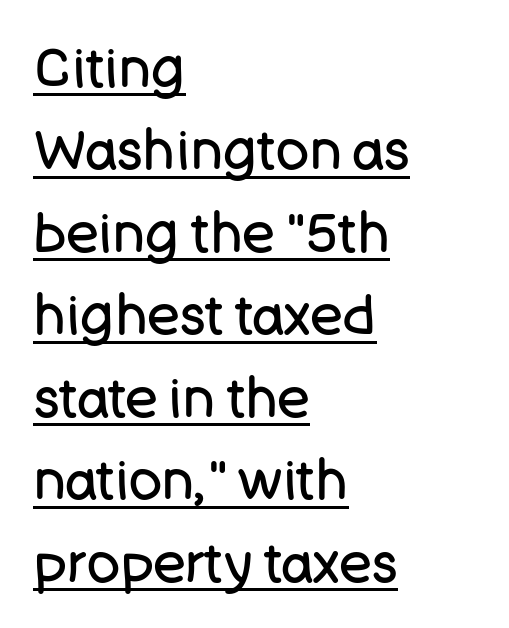
{"serif": "no", "italic": "no", "bold": "no", "weight": "regular", "width": "normal", "stroke_contrast": "low", "x_height": "large", "monospaced": "no", "underline": "yes", "align": "left", "line_spacing": "normal", "line_spacing_ratio": 1.5, "letter_spacing": "normal", "letter_spacing_em": 0.0, "glyph_px": 55}
